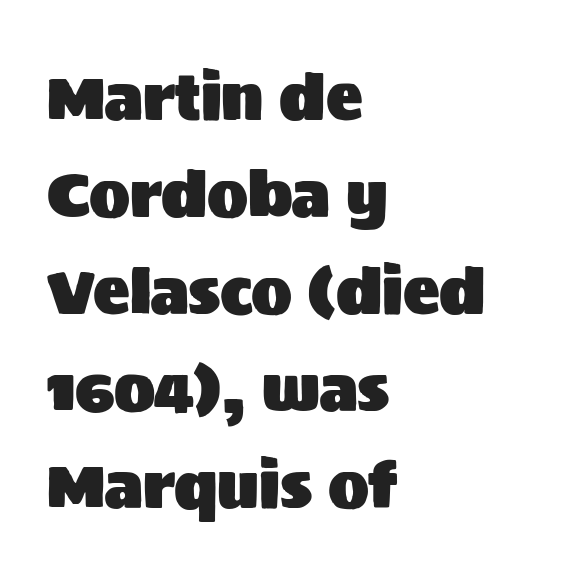
The image shows 61 px sans-serif type, upright; set left-aligned, normal line spacing (1.59x), normal letter spacing, not underlined; medium stroke contrast and a large x-height.
